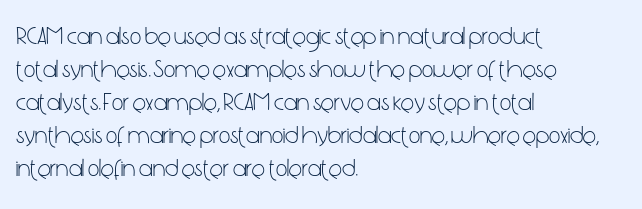
The image shows 25 px text type, upright; set left-aligned, normal line spacing (1.32x), normal letter spacing, not underlined.
